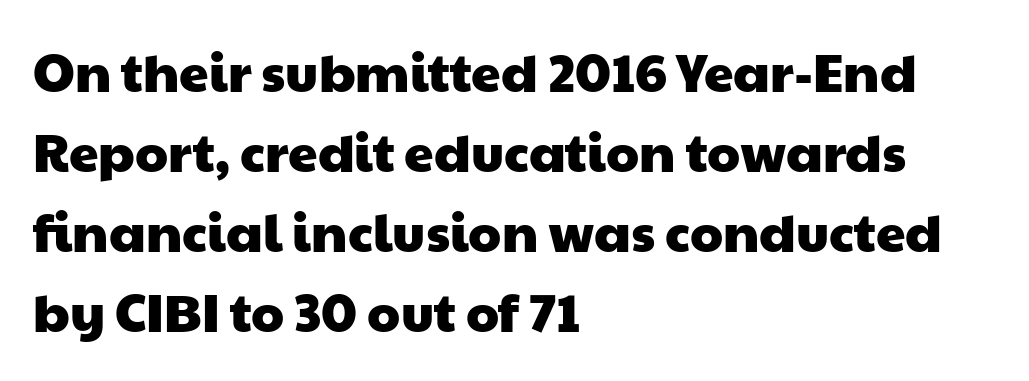
{"serif": "no", "width": "wide", "stroke_contrast": "low", "x_height": "medium", "monospaced": "no", "underline": "no", "align": "left", "line_spacing": "normal", "line_spacing_ratio": 1.51, "letter_spacing": "normal", "letter_spacing_em": 0.0, "glyph_px": 53}
